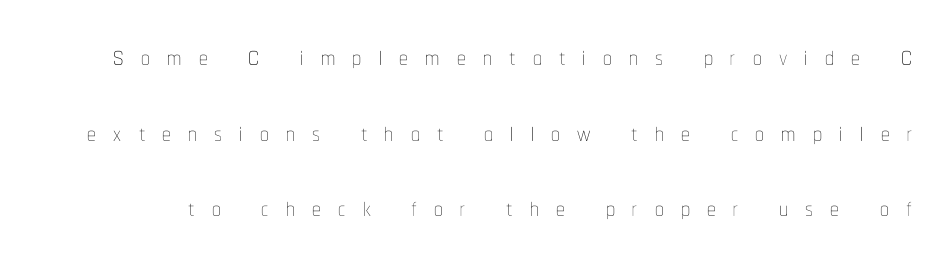
The image shows 35 px thin, condensed type, upright; set loose line spacing (2.16x), unusually wide letter spacing (+0.49 em), not underlined; low stroke contrast and a medium x-height.
